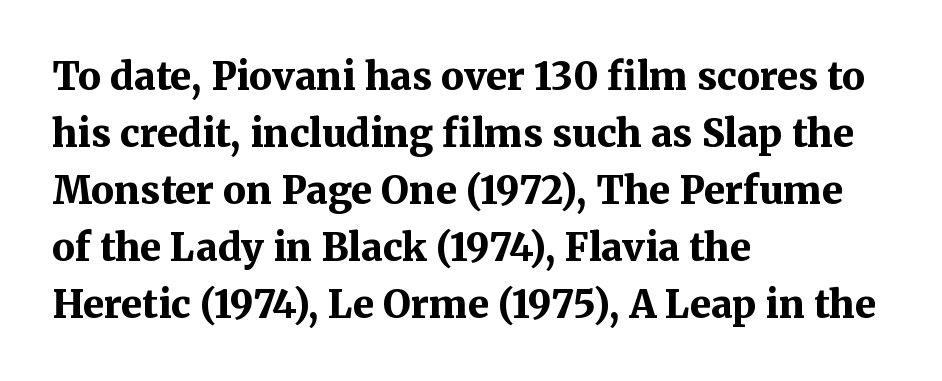
{"serif": "yes", "italic": "no", "bold": "yes", "weight": "bold", "width": "normal", "stroke_contrast": "medium", "x_height": "medium", "monospaced": "no", "underline": "no", "align": "left", "line_spacing": "normal", "line_spacing_ratio": 1.5, "letter_spacing": "normal", "letter_spacing_em": 0.0, "glyph_px": 38}
